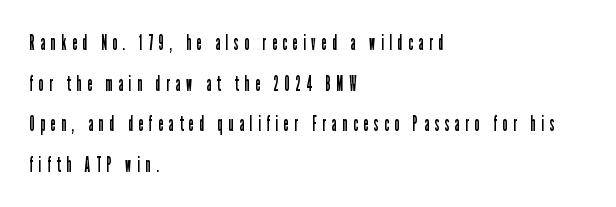
The image shows 21 px text type, upright; set left-aligned, loose line spacing (1.94x), unusually wide letter spacing (+0.28 em), not underlined.
